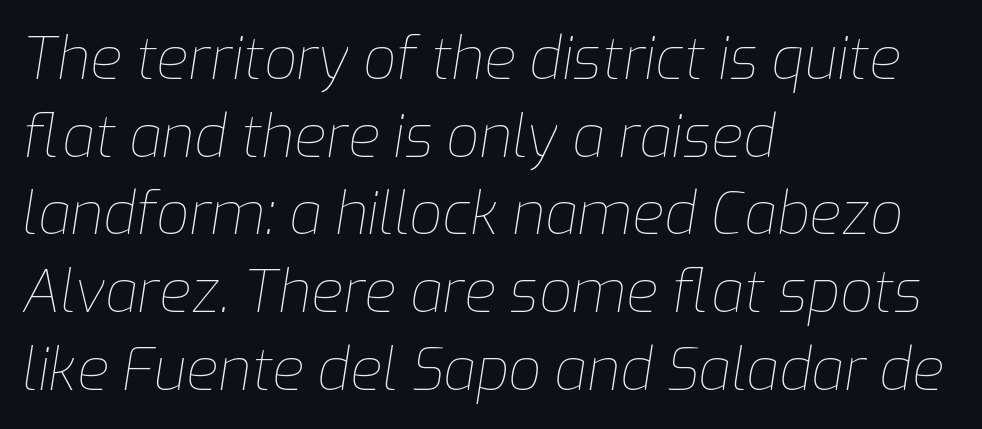
The rendering uses natural spacing where letterforms have individual widths. The text carries the slant typical of an italic or oblique font. Quick note: underline off. Counters stay open thanks to moderate or lighter strokes. These lines are set flush left with a ragged right edge. Leading matches the norm, producing a regular column.
